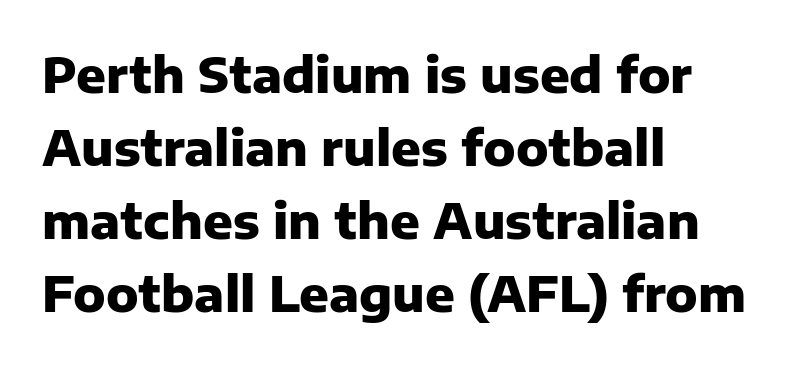
The image shows 49 px heavy sans-serif type, upright; set left-aligned, normal line spacing (1.49x), normal letter spacing, not underlined; low stroke contrast and a medium x-height.
